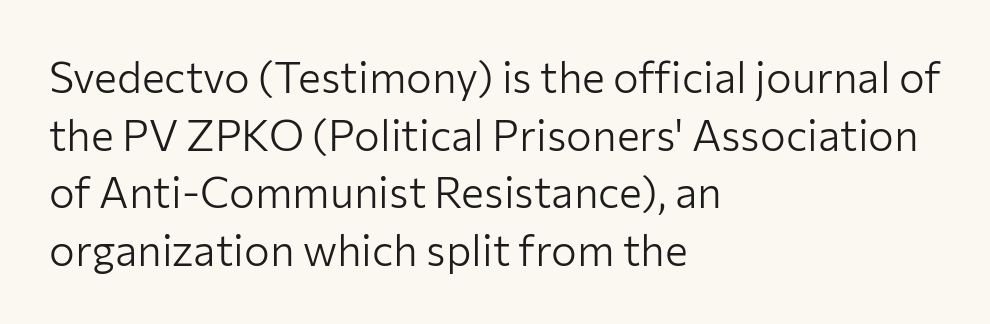
The image shows 43 px light sans-serif type, upright; set left-aligned, normal line spacing (1.34x), normal letter spacing, not underlined; low stroke contrast and a medium x-height.
